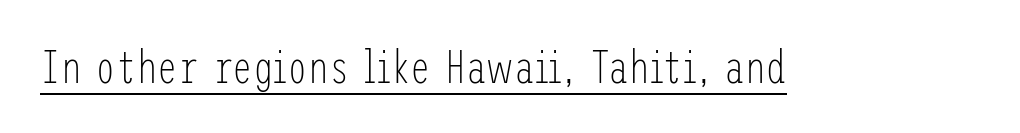
What stands out about the letter spacing? Nothing — it is the standard amount. In designer terms, the underline attribute is active on this setting. Vertical strokes here are truly vertical. The passage shown is not bold in any degree. A sans-serif font was chosen for this passage.
